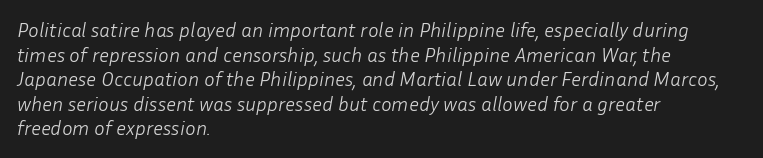
This sample uses plain, unmodified letter spacing. A student would call this left alignment; a typographer would say flush left, rag right. The zone under the glyphs is completely vacant. The font's italic variant was chosen for this text. Counters stay open thanks to moderate or lighter strokes.
